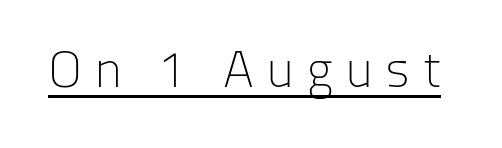
No italicization has been applied; the sample stays upright. Does the type have serifs? No, each stem ends abruptly. Glance below the letters and you will spot a drawn line. Stroke thickness stays within the range of a standard reading face or lighter. The letterforms stand isolated, each surrounded by extra space. Think of a printed novel: that variable character pitch is what you see here.
